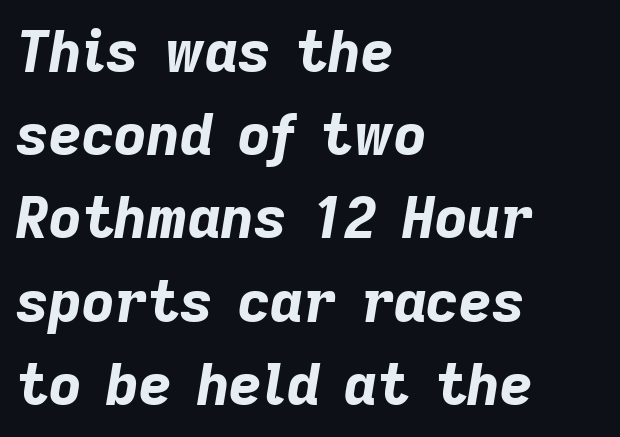
{"italic": "yes", "lean": "right", "slant_degrees": 9, "bold": "yes", "weight": "bold", "width": "normal", "stroke_contrast": "low", "x_height": "medium", "monospaced": "no", "underline": "no", "align": "left", "line_spacing": "normal", "line_spacing_ratio": 1.46, "letter_spacing": "normal", "letter_spacing_em": 0.0, "glyph_px": 57}
